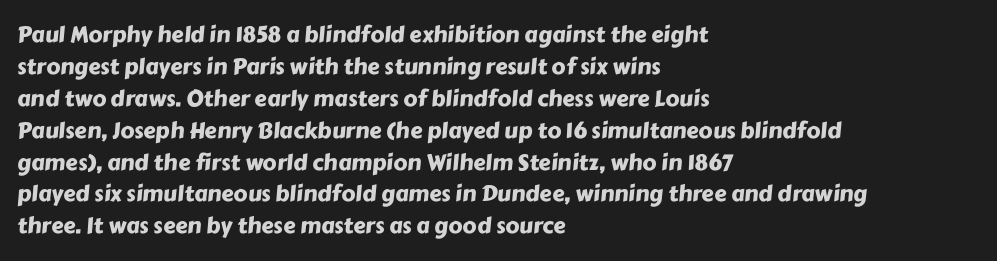
Casual observation: everything's shoved over to the left. Descenders are the only things crossing below the line. The space between consecutive lines is moderate. The letters sit at their default tracking, neither squeezed nor spread.
